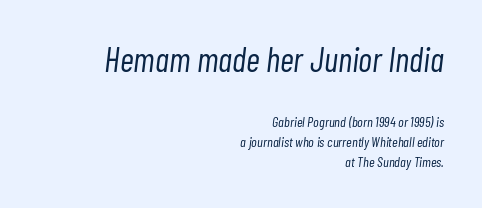
{"italic": "yes", "lean": "right", "slant_degrees": 7, "bold": "no", "weight": "light", "width": "condensed", "stroke_contrast": "low", "x_height": "medium", "monospaced": "no", "underline": "no", "align": "right", "line_spacing": "normal", "line_spacing_ratio": 1.41, "letter_spacing": "normal", "letter_spacing_em": 0.0, "larger_block": "first", "size_ratio": 2.43, "glyph_px": 34}
